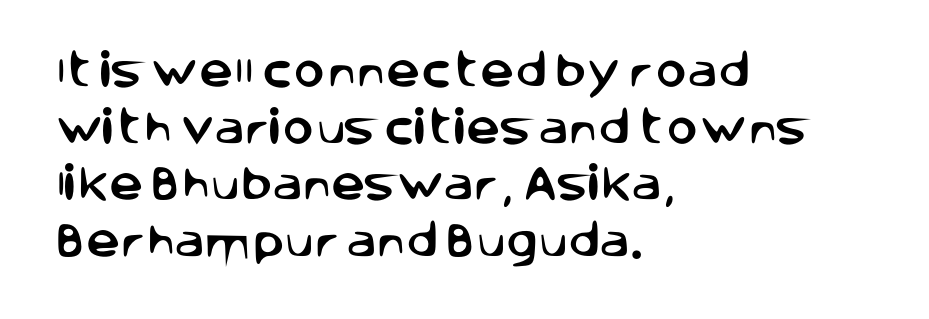
{"serif": "no", "italic": "no", "width": "normal", "stroke_contrast": "low", "x_height": "large", "monospaced": "no", "underline": "no", "align": "left", "line_spacing": "normal", "line_spacing_ratio": 1.49, "letter_spacing": "normal", "letter_spacing_em": 0.0, "glyph_px": 38}
